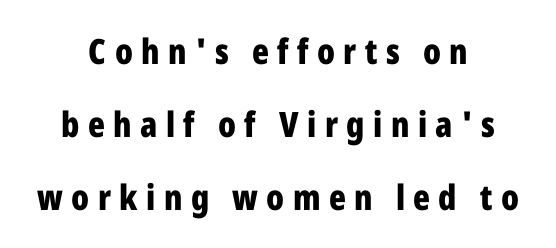
Typeset on center — no edge is straight. Rule under the text: the space is simply empty. Substantial extra tracking has been applied to these lines. It's the straight-up-and-down kind of type. Character widths vary here, with narrow letters taking less room than wide ones.
